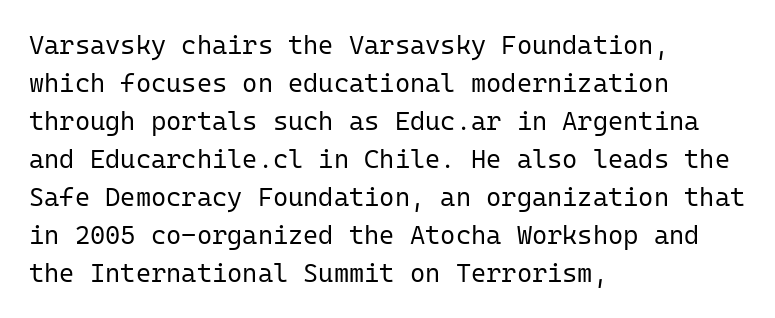
Visually the block forms a straight wall on the left and a jagged coastline on the right. Caption: standard tracking, unaltered. The type sits square on the baseline with zero lean. Weight: not bold — regular or lighter.
